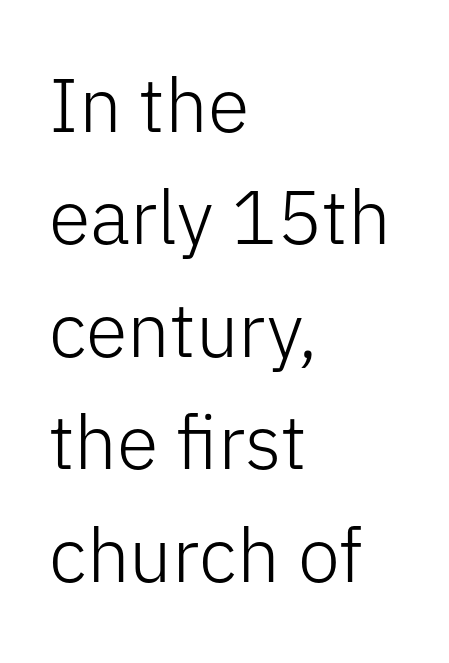
Line beginnings align vertically; line endings do not. In terms of leading, this rendering sits right in the middle. Is the letter spacing exaggerated? No — it looks like the ordinary default. A quiet, ordinary-to-light weight characterises the typeface. The rendering uses natural spacing where letterforms have individual widths. Letterform terminals end flat and unadorned throughout the passage.
